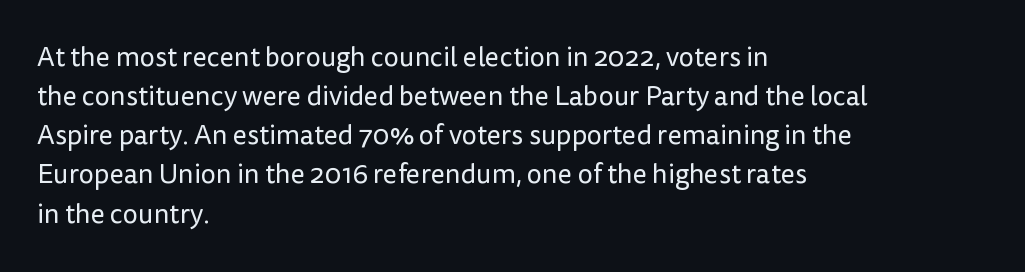
{"italic": "no", "bold": "no", "underline": "no", "align": "left", "line_spacing": "normal", "line_spacing_ratio": 1.45, "letter_spacing": "normal", "letter_spacing_em": 0.0, "glyph_px": 27}
